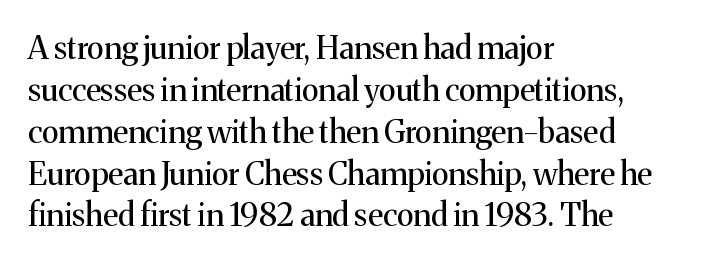
{"serif": "yes", "italic": "no", "bold": "no", "weight": "regular", "width": "normal", "stroke_contrast": "medium", "x_height": "medium", "monospaced": "no", "underline": "no", "align": "left", "line_spacing": "normal", "line_spacing_ratio": 1.35, "letter_spacing": "normal", "letter_spacing_em": 0.0, "glyph_px": 31}
